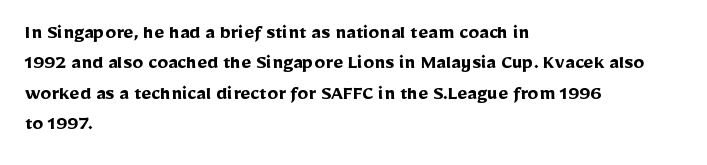
{"italic": "no", "bold": "yes", "underline": "no", "align": "left", "line_spacing": "normal", "line_spacing_ratio": 1.38, "letter_spacing": "normal", "letter_spacing_em": 0.0, "glyph_px": 22}
